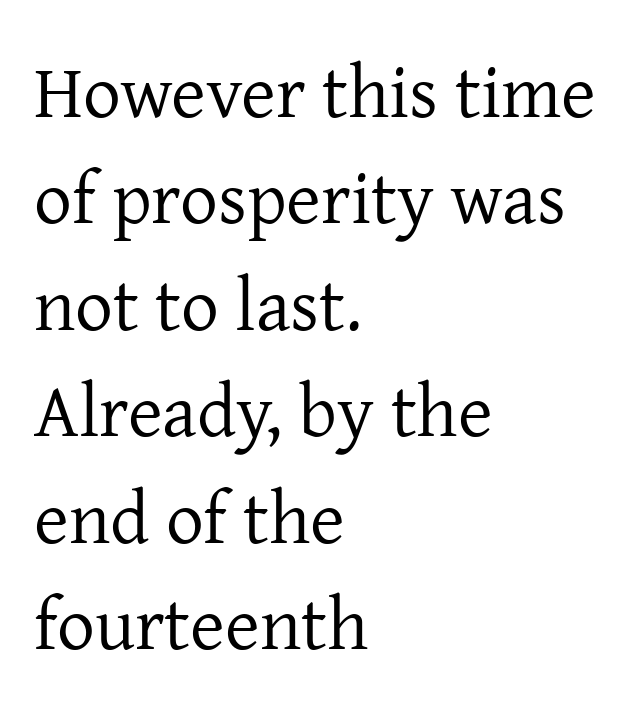
Q: Is the text bold? A: No.
Q: Is the text italic (slanted)? A: No, it is upright.
Q: Is the typeface a serif or a sans-serif typeface? A: Serif.
Q: Is the text underlined? A: No.
Q: How is the paragraph aligned? A: Left-aligned.
Q: Is the spacing between letters normal or unusually wide? A: Normal.
Q: Is the spacing between lines tight, normal or loose? A: Normal.
Q: Width (condensed, normal, or wide)? A: Normal.
Q: Stroke contrast? A: Low.
Q: x-height? A: Medium.
Q: Monospaced? A: No.
